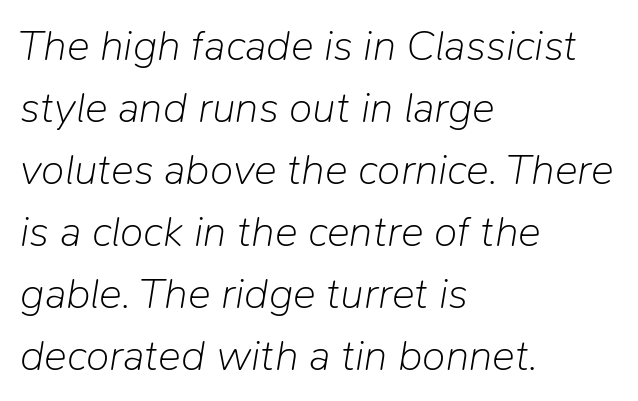
Think of a printed novel: that variable character pitch is what you see here. The zone under the glyphs is completely vacant. The lines in this sample share a left origin and differ only in where they stop. Slant detected: the letters are inclined. No chunkiness to these letters — they're not bold.
